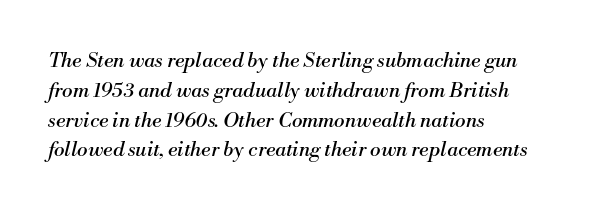
The image shows 20 px text type, italic (leaning right); set left-aligned, normal line spacing (1.49x), normal letter spacing, not underlined.
